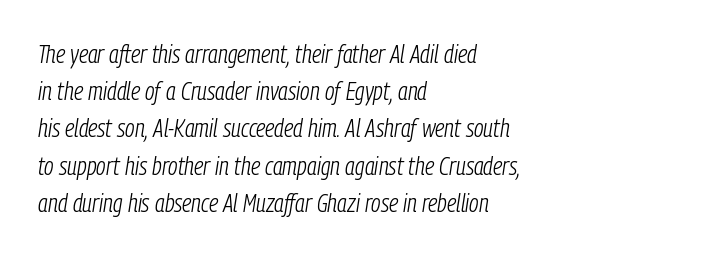
The image shows 25 px text type, italic (leaning right); set left-aligned, normal line spacing (1.49x), normal letter spacing, not underlined.
